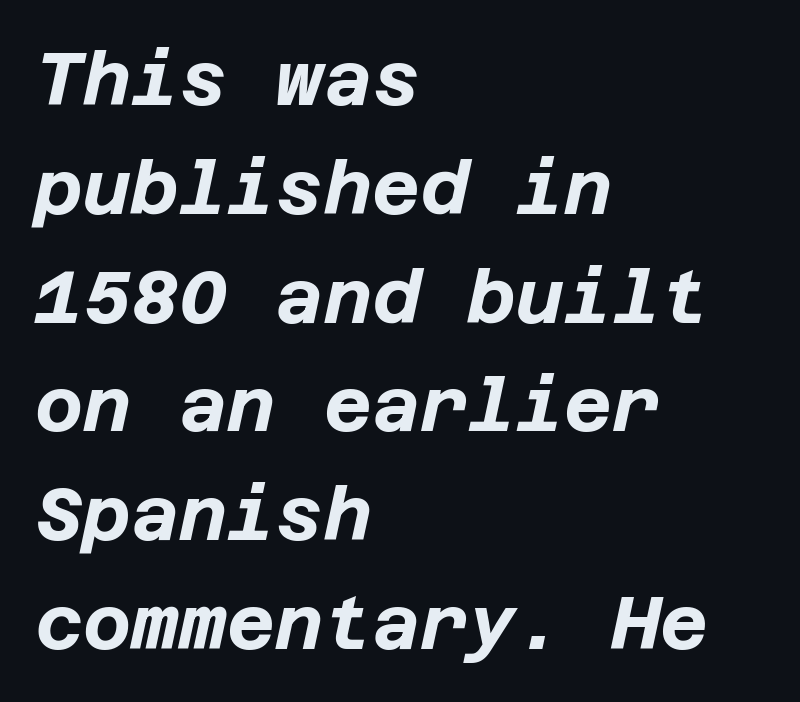
{"italic": "yes", "lean": "right", "slant_degrees": 12, "bold": "yes", "weight": "bold", "width": "normal", "stroke_contrast": "low", "x_height": "large", "underline": "no", "align": "left", "line_spacing": "normal", "line_spacing_ratio": 1.47, "letter_spacing": "normal", "letter_spacing_em": 0.0, "glyph_px": 74}
